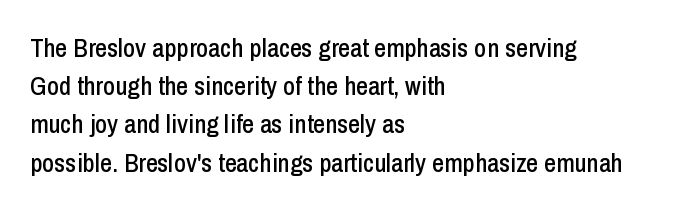
Glance below the letters and you will spot only blank space. Interline gaps are of average width in this sample. The type sits square on the baseline with zero lean. The text block is weighted toward the left margin, trailing off unevenly rightward. These lines keep a tight, regular rhythm from letter to letter.
